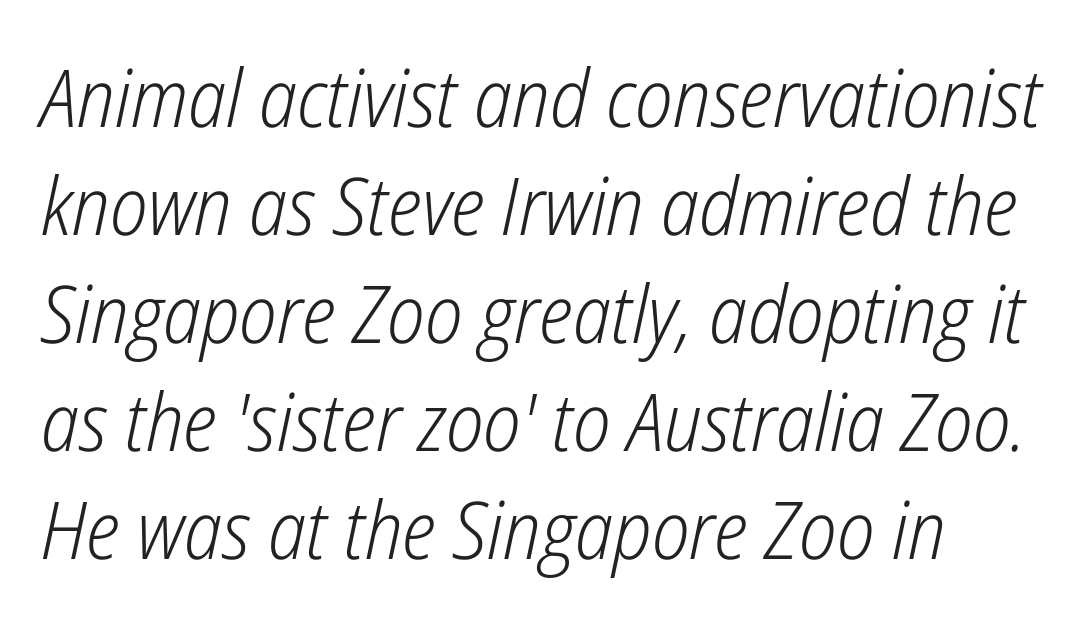
{"italic": "yes", "lean": "right", "slant_degrees": 12, "bold": "no", "weight": "light", "width": "condensed", "stroke_contrast": "low", "x_height": "medium", "monospaced": "no", "underline": "no", "align": "left", "line_spacing": "normal", "line_spacing_ratio": 1.35, "letter_spacing": "normal", "letter_spacing_em": 0.0, "glyph_px": 80}
